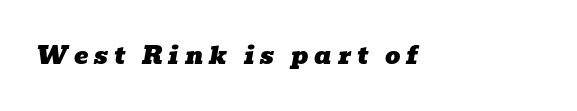
The image shows 24 px text type, italic (leaning right); set unusually wide letter spacing (+0.25 em), not underlined.
